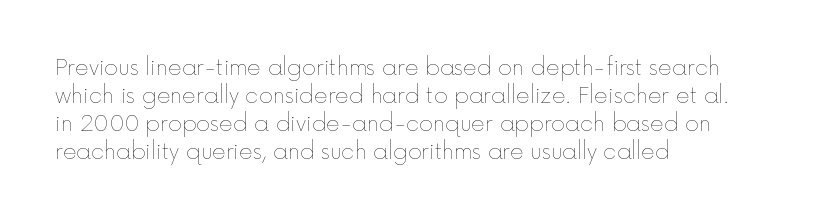
The image shows 21 px text type, upright; set left-aligned, normal line spacing (1.34x), normal letter spacing, not underlined.
